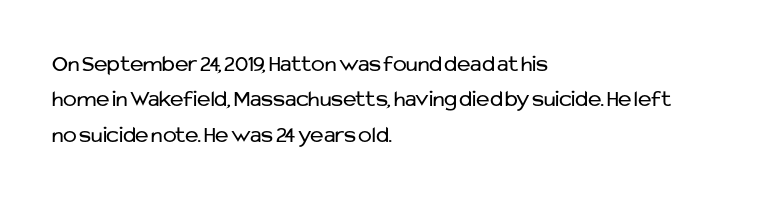
Q: Is the text bold? A: No.
Q: Is the text italic (slanted)? A: No, it is upright.
Q: Is the text underlined? A: No.
Q: How is the paragraph aligned? A: Left-aligned.
Q: Is the spacing between letters normal or unusually wide? A: Normal.
Q: Is the spacing between lines tight, normal or loose? A: Normal.
